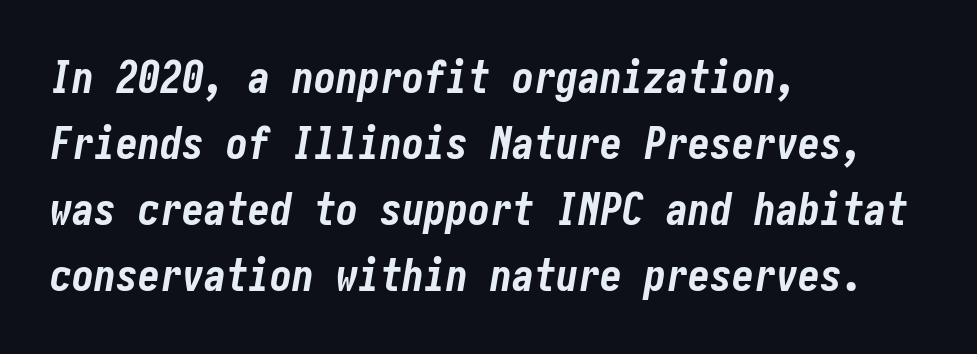
Q: Is the text bold? A: Yes.
Q: Is the text italic (slanted)? A: Yes, it leans right by about 10 degrees.
Q: Is the text underlined? A: No.
Q: How is the paragraph aligned? A: Left-aligned.
Q: Is the spacing between letters normal or unusually wide? A: Normal.
Q: Is the spacing between lines tight, normal or loose? A: Normal.
Q: Width (condensed, normal, or wide)? A: Condensed.
Q: Stroke contrast? A: Low.
Q: x-height? A: Medium.
